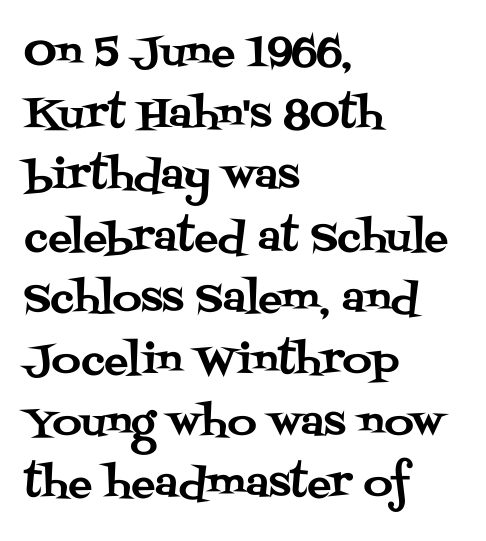
{"serif": "yes", "italic": "no", "width": "normal", "stroke_contrast": "medium", "x_height": "large", "monospaced": "no", "underline": "no", "align": "left", "line_spacing": "normal", "line_spacing_ratio": 1.54, "letter_spacing": "normal", "letter_spacing_em": 0.0, "glyph_px": 40}
